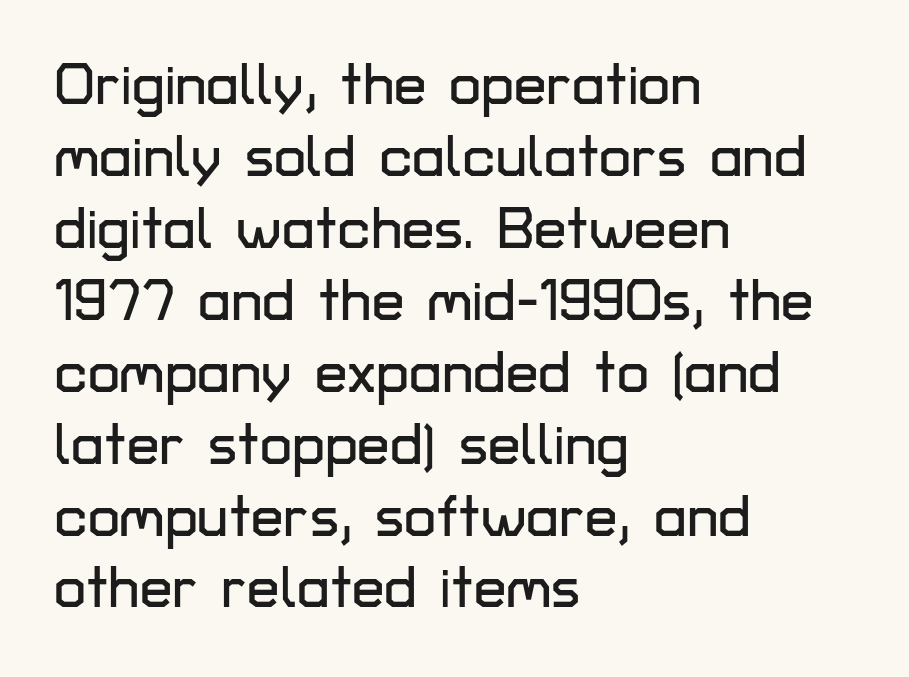
{"serif": "no", "italic": "no", "width": "normal", "stroke_contrast": "low", "x_height": "medium", "monospaced": "no", "underline": "no", "align": "left", "line_spacing_ratio": 1.24, "letter_spacing": "normal", "letter_spacing_em": 0.0, "glyph_px": 58}
